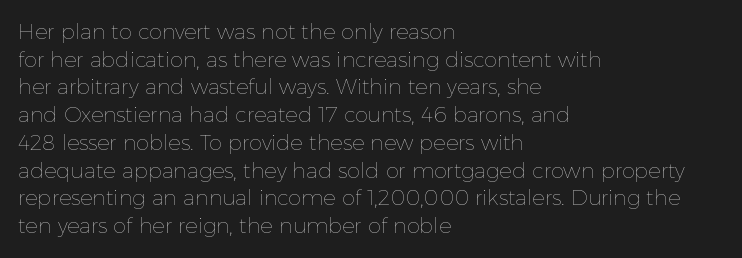
Every stem runs plumb, perpendicular to the baseline. Leftover space on each line is placed entirely after the last word. Check the space under the baseline: it is left empty. This reads as an unemphasized weight, regular at the heaviest. Caption: standard tracking, unaltered.
